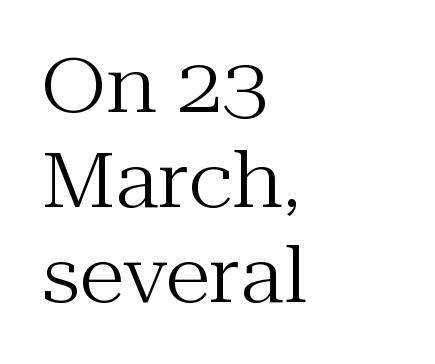
Q: Is the text bold? A: No.
Q: Is the text italic (slanted)? A: No, it is upright.
Q: Is the typeface a serif or a sans-serif typeface? A: Serif.
Q: Is the text underlined? A: No.
Q: How is the paragraph aligned? A: Left-aligned.
Q: Is the spacing between letters normal or unusually wide? A: Normal.
Q: Is the spacing between lines tight, normal or loose? A: Normal.
Q: Width (condensed, normal, or wide)? A: Normal.
Q: Stroke contrast? A: Medium.
Q: x-height? A: Medium.
Q: Monospaced? A: No.
